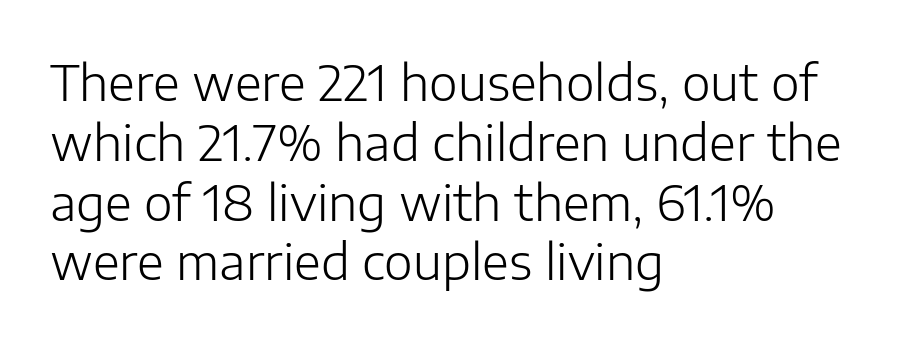
Q: Is the text bold? A: No.
Q: Is the text italic (slanted)? A: No, it is upright.
Q: Is the typeface a serif or a sans-serif typeface? A: Sans-serif.
Q: Is the text underlined? A: No.
Q: How is the paragraph aligned? A: Left-aligned.
Q: Is the spacing between letters normal or unusually wide? A: Normal.
Q: Width (condensed, normal, or wide)? A: Normal.
Q: Stroke contrast? A: Low.
Q: x-height? A: Medium.
Q: Monospaced? A: No.
